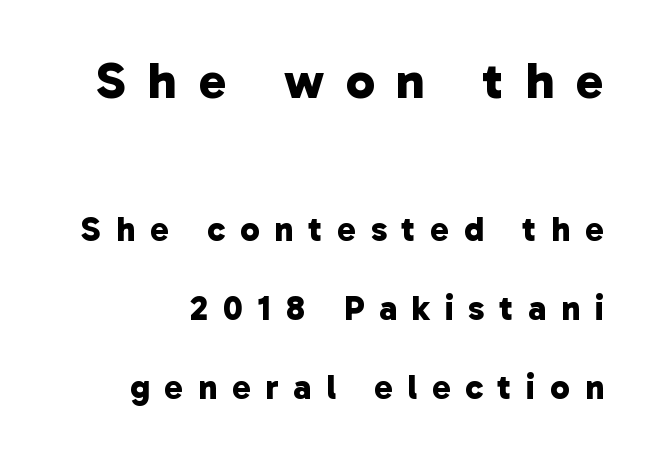
The image shows 52 px bold sans-serif type; set loose line spacing (2.26x), unusually wide letter spacing (+0.42 em), not underlined; the first (top) block is 1.49x larger; low stroke contrast and a medium x-height.
